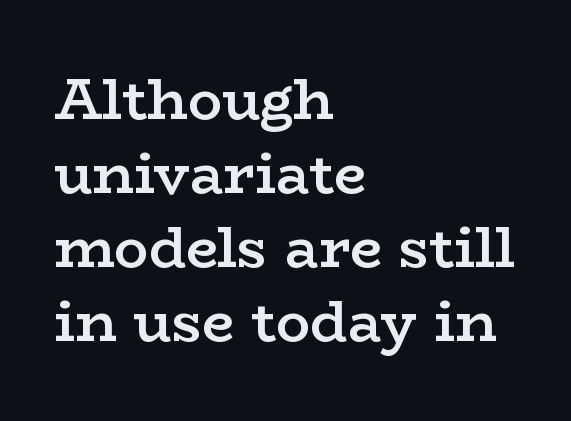
The image shows 57 px semibold, wide serif type, upright; set left-aligned, normal line spacing (1.3x), normal letter spacing, not underlined; low stroke contrast and a medium x-height.
